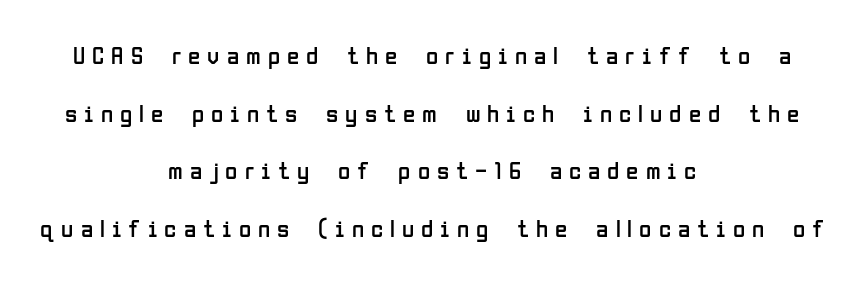
Q: Is the text bold? A: No.
Q: Is the text italic (slanted)? A: No, it is upright.
Q: Is the text underlined? A: No.
Q: How is the paragraph aligned? A: Centered.
Q: Is the spacing between letters normal or unusually wide? A: Unusually wide.
Q: Is the spacing between lines tight, normal or loose? A: Loose.
